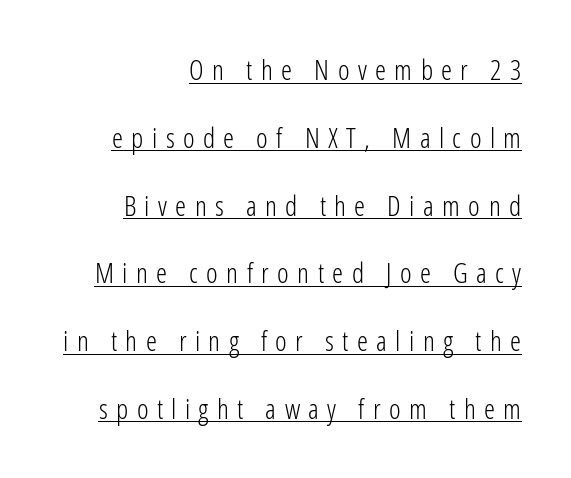
{"serif": "no", "italic": "no", "bold": "no", "weight": "light", "width": "condensed", "stroke_contrast": "low", "x_height": "medium", "monospaced": "no", "underline": "yes", "align": "right", "line_spacing": "loose", "line_spacing_ratio": 2.42, "letter_spacing": "wide", "letter_spacing_em": 0.3, "glyph_px": 28}
